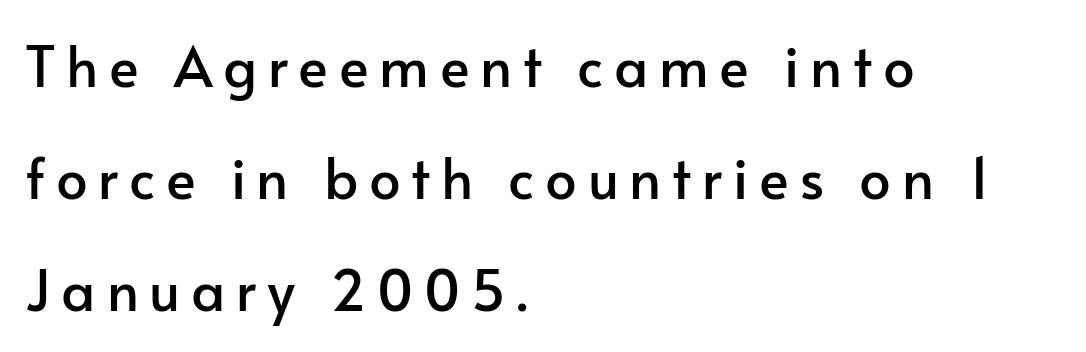
The image shows 56 px sans-serif type, upright; set left-aligned, loose line spacing (2.0x), not underlined; low stroke contrast and a small x-height.
